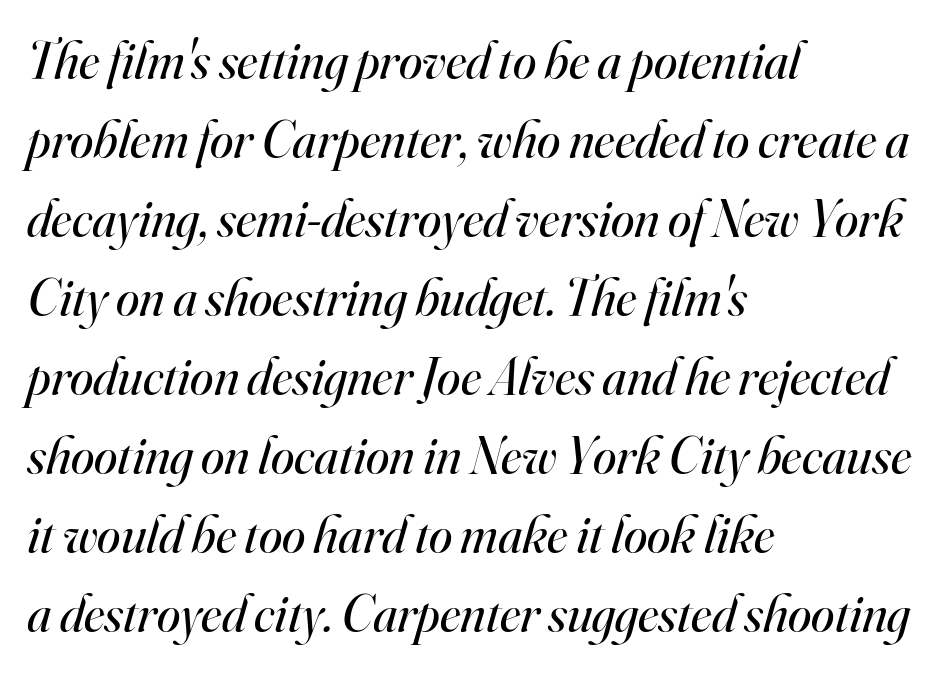
Underlining? Definitely not there. This is serif lettering, the kind often seen in printed books. Every character sits at an angle, as italics do. Stroke mass is kept to a normal reading level or below. These lines sit exactly where default settings would place them.
